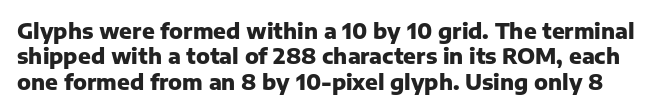
{"italic": "no", "bold": "yes", "underline": "no", "line_spacing_ratio": 1.21, "letter_spacing": "normal", "letter_spacing_em": 0.0, "glyph_px": 21}
